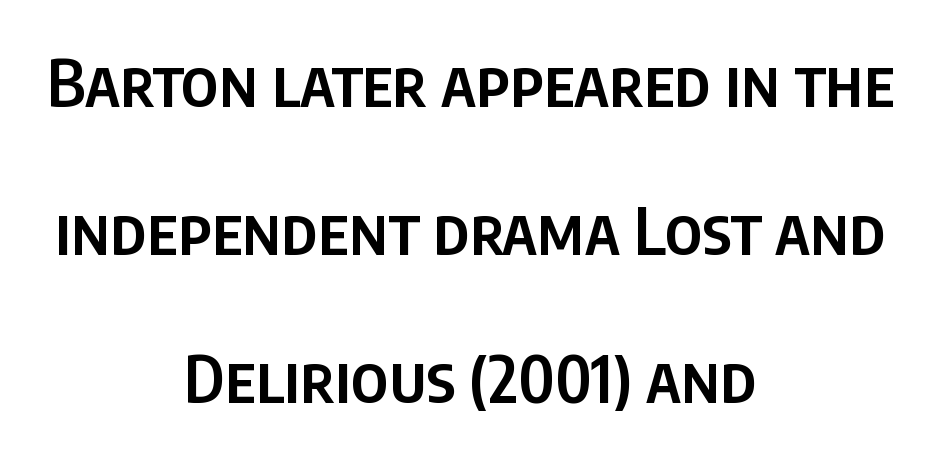
Vertically, the passage feels expansive, rows floating well apart. Nothing unusual about the tracking: characters are spaced as the font intends. Its strokes are somewhat broadened, the hallmark of semibold type. One-word summary of the alignment: center. Proportional: the letters do not fall into vertical columns. The letters carry no serifs — their stems end cleanly without finishing strokes.
